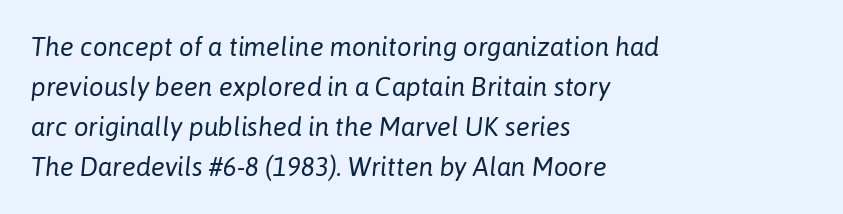
Q: Is the text bold? A: No.
Q: Is the text italic (slanted)? A: Yes, it leans right by about 6 degrees.
Q: Is the text underlined? A: No.
Q: How is the paragraph aligned? A: Left-aligned.
Q: Is the spacing between letters normal or unusually wide? A: Normal.
Q: Is the spacing between lines tight, normal or loose? A: Normal.
